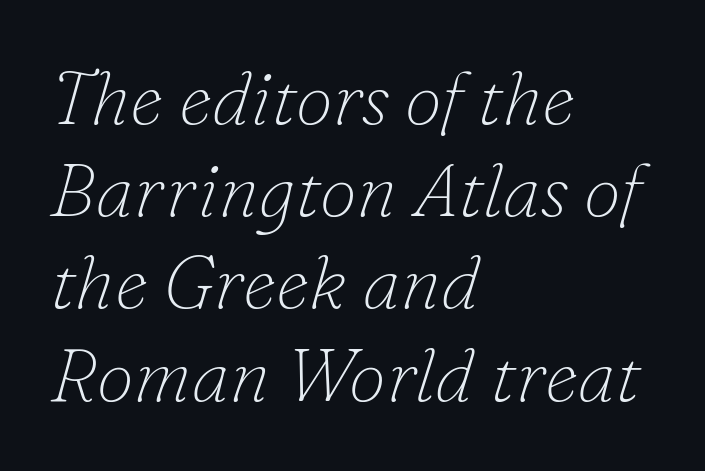
Underlining? Definitely not there. Observe the lean: these are italic letterforms. The letters sit at their default tracking, neither squeezed nor spread. Counters stay open thanks to moderate or lighter strokes. Varying glyph widths throughout — classic text-font behaviour.
